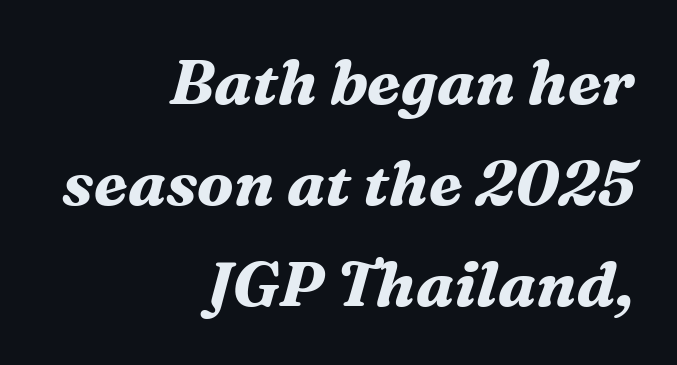
Q: Is the text bold? A: Yes.
Q: Is the text italic (slanted)? A: Yes, it leans right by about 16 degrees.
Q: Is the typeface a serif or a sans-serif typeface? A: Serif.
Q: Is the text underlined? A: No.
Q: How is the paragraph aligned? A: Right-aligned.
Q: Is the spacing between letters normal or unusually wide? A: Normal.
Q: Is the spacing between lines tight, normal or loose? A: Normal.
Q: Width (condensed, normal, or wide)? A: Normal.
Q: Stroke contrast? A: Medium.
Q: x-height? A: Medium.
Q: Monospaced? A: No.
